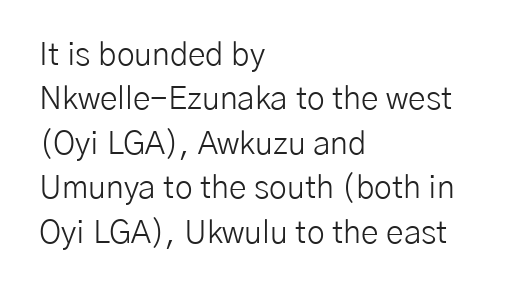
The image shows 32 px light sans-serif type, upright; set left-aligned, normal line spacing (1.39x), normal letter spacing, not underlined; low stroke contrast and a medium x-height.
